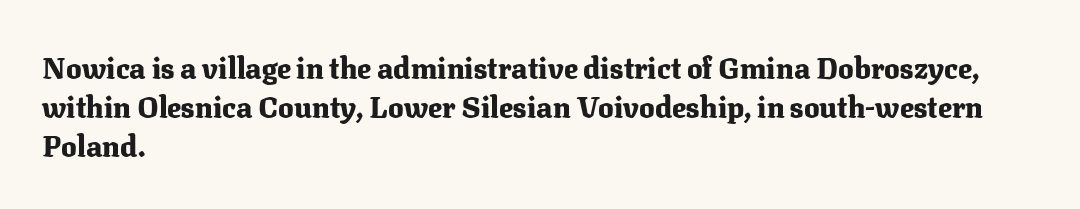
Q: Is the text bold? A: Yes.
Q: Is the text italic (slanted)? A: No, it is upright.
Q: Is the typeface a serif or a sans-serif typeface? A: Serif.
Q: Is the text underlined? A: No.
Q: How is the paragraph aligned? A: Left-aligned.
Q: Is the spacing between letters normal or unusually wide? A: Normal.
Q: Is the spacing between lines tight, normal or loose? A: Normal.
Q: Width (condensed, normal, or wide)? A: Normal.
Q: Stroke contrast? A: Medium.
Q: x-height? A: Medium.
Q: Monospaced? A: No.
